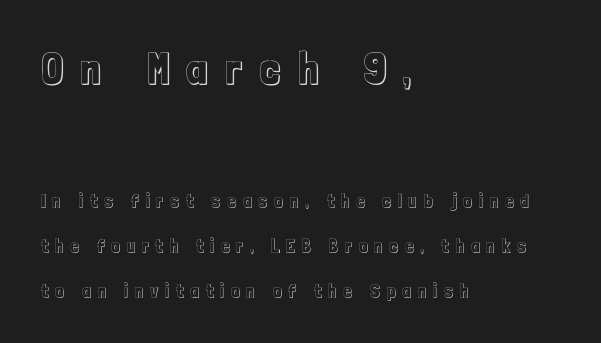
Which margin do the lines hug? The left one — the right edge is uneven. Line spacing here is loose. Varying glyph widths throughout — classic text-font behaviour. This layout puts the oversized block above and the modest block below. This sample uses expanded letter spacing, leaving extra air between glyphs. The type sits square on the baseline with zero lean.
